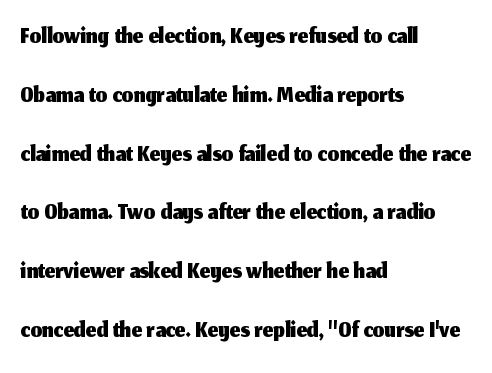
Q: Is the text italic (slanted)? A: No, it is upright.
Q: Is the typeface a serif or a sans-serif typeface? A: Sans-serif.
Q: Is the text underlined? A: No.
Q: How is the paragraph aligned? A: Left-aligned.
Q: Is the spacing between letters normal or unusually wide? A: Normal.
Q: Is the spacing between lines tight, normal or loose? A: Normal.
Q: Width (condensed, normal, or wide)? A: Normal.
Q: Stroke contrast? A: Medium.
Q: x-height? A: Medium.
Q: Monospaced? A: No.
